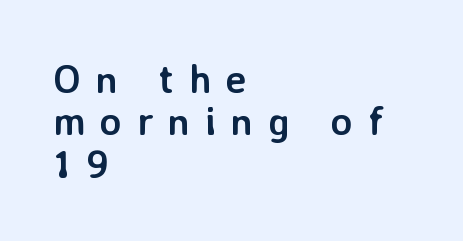
The image shows 40 px semibold sans-serif type, upright; set left-aligned, tight line spacing (1.06x), unusually wide letter spacing (+0.37 em), not underlined; low stroke contrast and a medium x-height.
